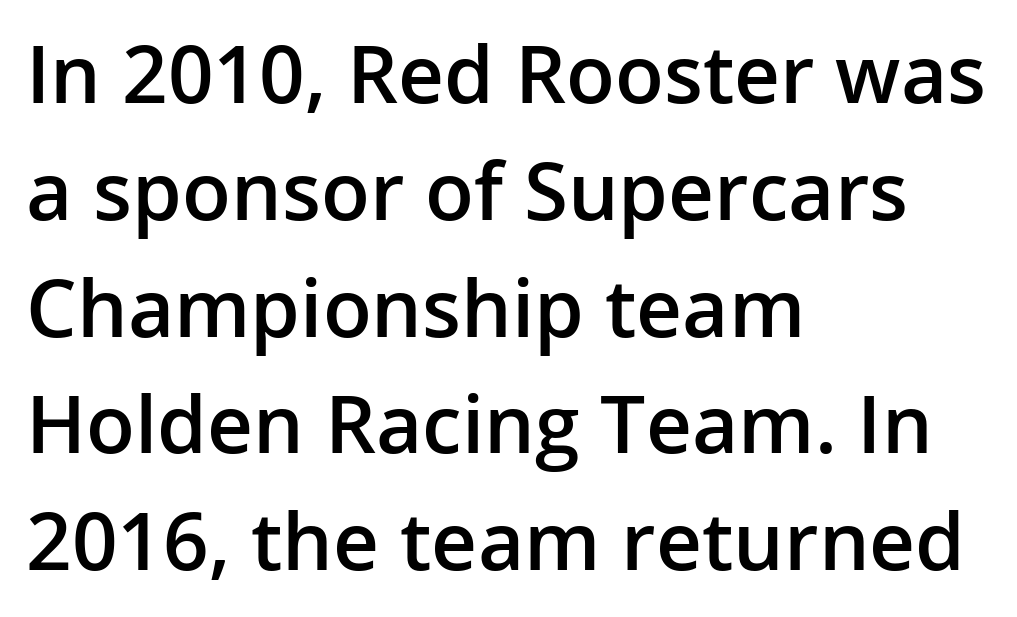
The image shows 80 px semibold sans-serif type, upright; set left-aligned, normal line spacing (1.46x), normal letter spacing, not underlined; low stroke contrast and a medium x-height.
